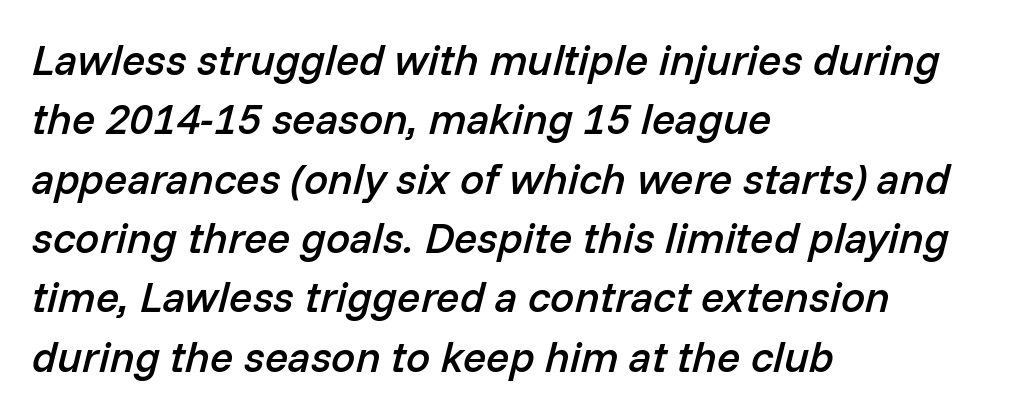
The image shows 43 px semibold type, italic (leaning right); set left-aligned, normal line spacing (1.38x), normal letter spacing, not underlined; low stroke contrast and a medium x-height.
